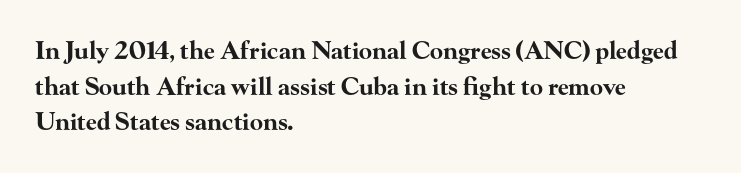
Its strokes are broad and dark, the hallmark of bold type. Short and long lines alike share a common starting point at left. Reading down the column, the eye jumps a familiar distance to each next line. Bare-footed words on every line.
